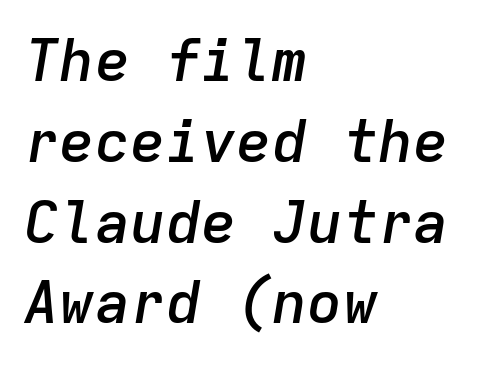
{"italic": "yes", "lean": "right", "slant_degrees": 9, "bold": "semi", "weight": "semibold", "width": "normal", "stroke_contrast": "low", "x_height": "medium", "monospaced": "yes", "underline": "no", "align": "left", "line_spacing": "normal", "line_spacing_ratio": 1.37, "letter_spacing": "normal", "letter_spacing_em": 0.0, "glyph_px": 59}
